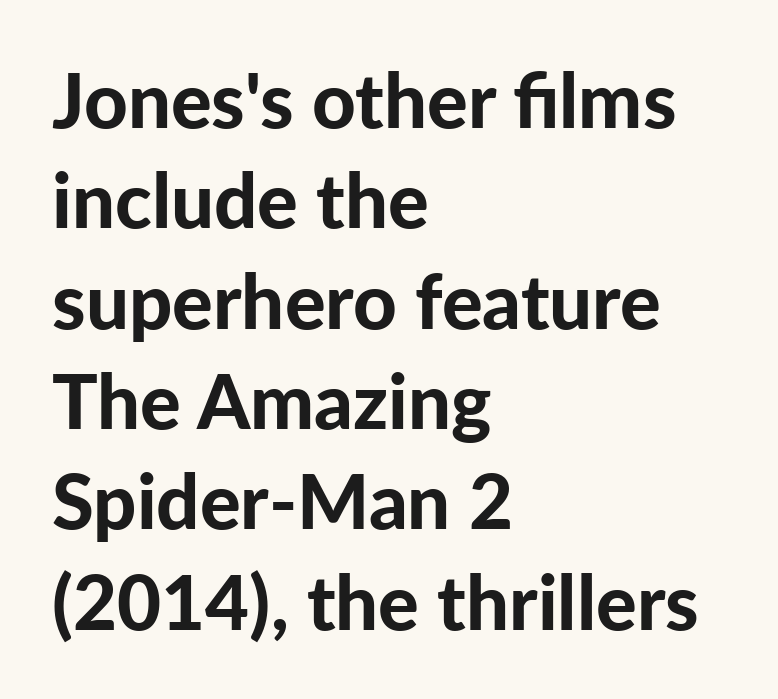
Italic? Not at all — the glyphs are vertical. Decoration check: the copy has no underline. Alignment: flush left. No feet cap the strokes, marking this as sans-serif type.
